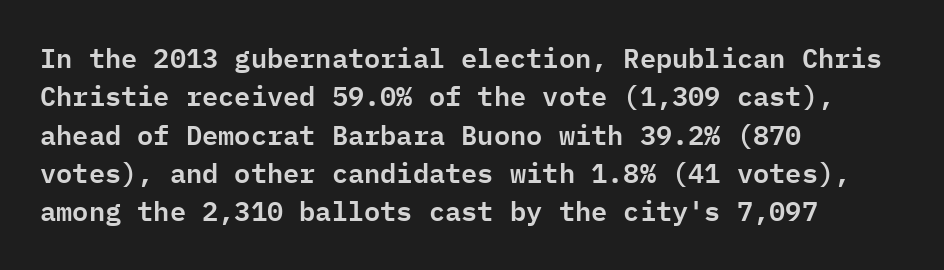
Q: Is the text italic (slanted)? A: No, it is upright.
Q: Is the text underlined? A: No.
Q: How is the paragraph aligned? A: Left-aligned.
Q: Is the spacing between letters normal or unusually wide? A: Normal.
Q: Is the spacing between lines tight, normal or loose? A: Normal.
